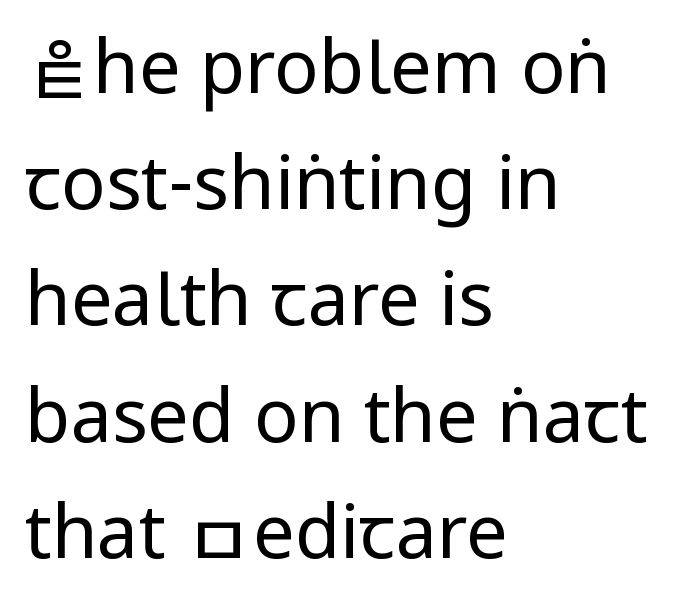
Descender tails drop into unmarked territory. The compositor pushed each line to the left boundary. Honestly, the row spacing looks completely unremarkable. Nobody touched the tracking dial on this one. Unlike italic type, these characters show no tilt at all. Serif or sans? Sans — the stroke terminals are bare.
